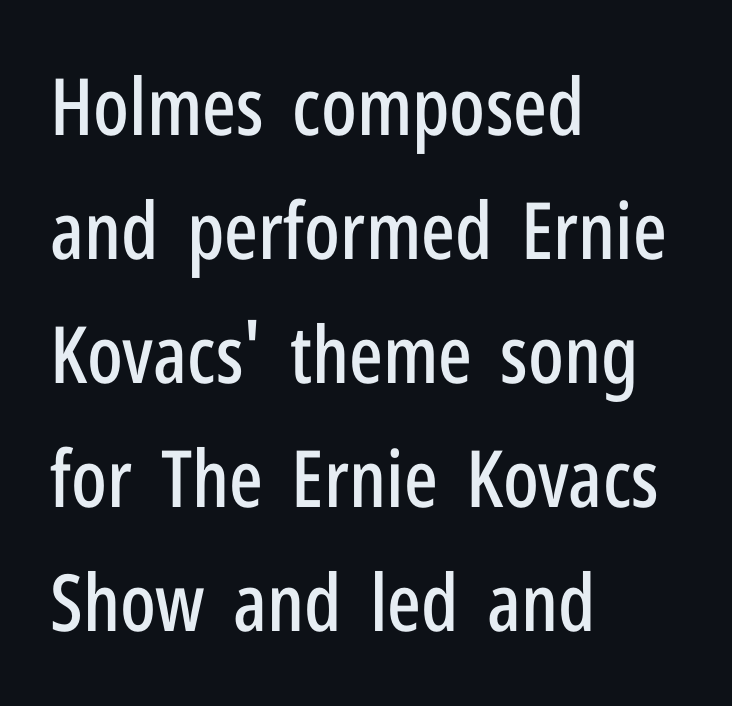
The image shows 79 px condensed sans-serif type, upright; set left-aligned, normal line spacing (1.57x), normal letter spacing, not underlined; low stroke contrast and a medium x-height.
